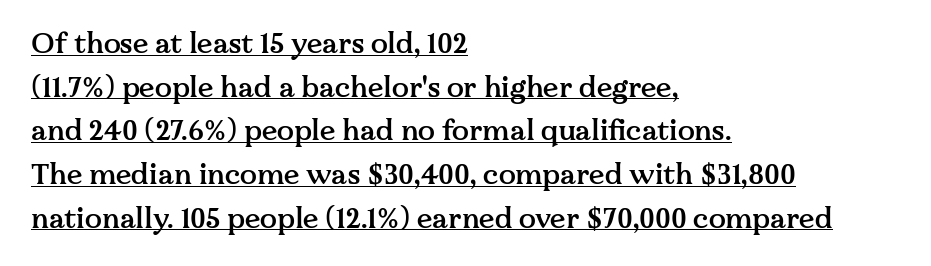
The image shows 28 px semibold serif type, upright; set left-aligned, normal line spacing (1.56x), normal letter spacing, underlined; medium stroke contrast and a medium x-height.
